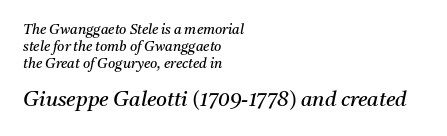
{"italic": "yes", "lean": "right", "slant_degrees": 11, "bold": "no", "underline": "no", "align": "left", "line_spacing_ratio": 1.2, "letter_spacing": "normal", "letter_spacing_em": 0.0, "larger_block": "second", "size_ratio": 1.5, "glyph_px": 21}
